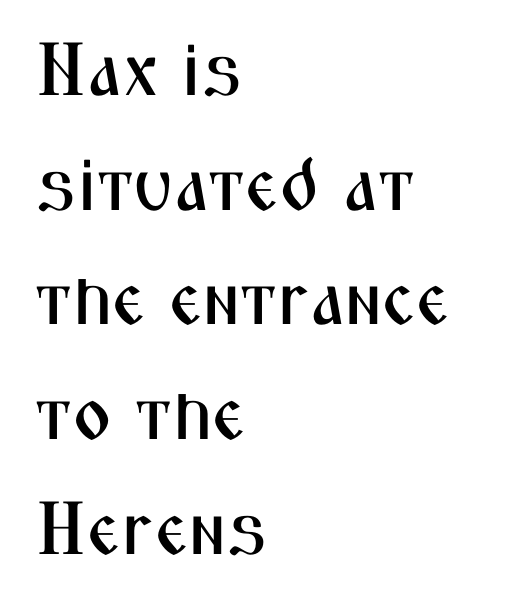
Q: Is the text italic (slanted)? A: No, it is upright.
Q: Is the typeface a serif or a sans-serif typeface? A: Sans-serif.
Q: Is the text underlined? A: No.
Q: How is the paragraph aligned? A: Left-aligned.
Q: Is the spacing between letters normal or unusually wide? A: Normal.
Q: Is the spacing between lines tight, normal or loose? A: Normal.
Q: Width (condensed, normal, or wide)? A: Condensed.
Q: Stroke contrast? A: Medium.
Q: x-height? A: Medium.
Q: Monospaced? A: No.
